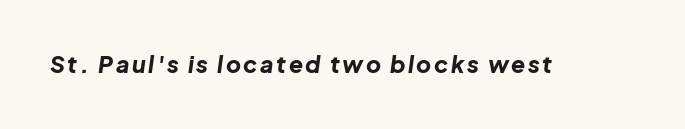
The lettering tilts uniformly, giving the passage an italic look. Anything drawn beneath the words? Only blank space. Is the type bold? Yes — the strokes are clearly thick and heavy.
